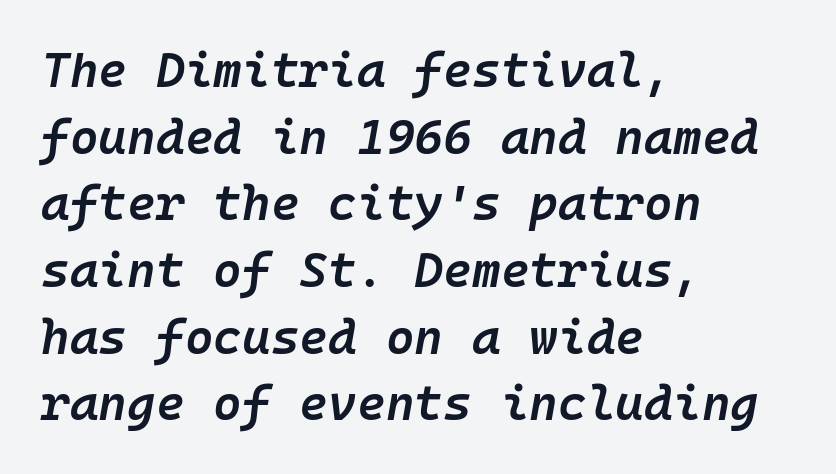
The image shows 49 px semibold type, italic (leaning right), monospaced; set left-aligned, normal line spacing (1.36x), normal letter spacing, not underlined; low stroke contrast and a medium x-height.
